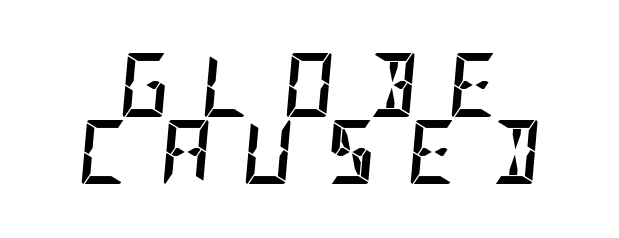
Each new line begins almost immediately beneath the previous one. Every letter is thick-stroked: bold, no question. Honestly, there is no underline to notice here at all. Horizontally, the lines are justified to the midpoint only.
